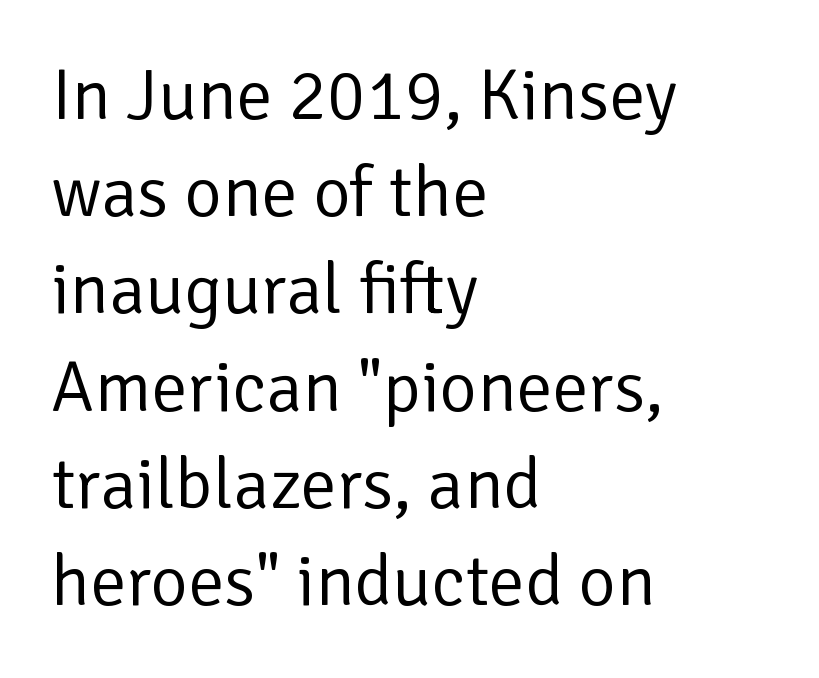
Q: Is the text bold? A: No.
Q: Is the text italic (slanted)? A: No, it is upright.
Q: Is the typeface a serif or a sans-serif typeface? A: Sans-serif.
Q: Is the text underlined? A: No.
Q: How is the paragraph aligned? A: Left-aligned.
Q: Is the spacing between letters normal or unusually wide? A: Normal.
Q: Is the spacing between lines tight, normal or loose? A: Normal.
Q: Width (condensed, normal, or wide)? A: Normal.
Q: Stroke contrast? A: Low.
Q: x-height? A: Medium.
Q: Monospaced? A: No.
